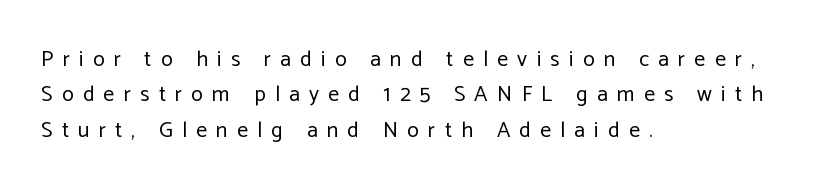
Q: Is the text bold? A: No.
Q: Is the text italic (slanted)? A: No, it is upright.
Q: Is the text underlined? A: No.
Q: How is the paragraph aligned? A: Left-aligned.
Q: Is the spacing between letters normal or unusually wide? A: Unusually wide.
Q: Is the spacing between lines tight, normal or loose? A: Normal.
